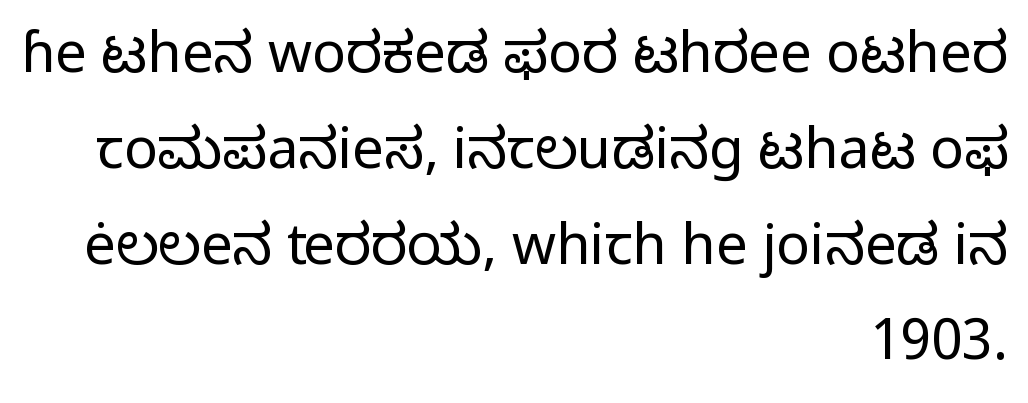
Caption: standard tracking, unaltered. You can tell it's not italic because the verticals are truly vertical. Beneath every word, the page is bare. Heaviness? Minimal to ordinary, like unemphasized prose. Character widths vary here, with narrow letters taking less room than wide ones.
